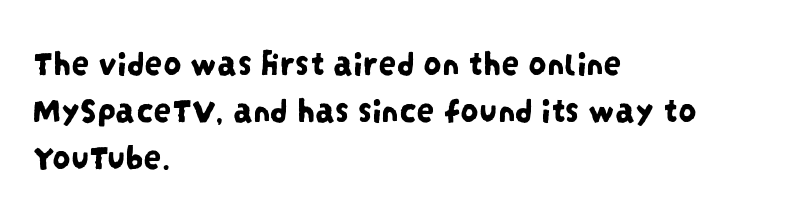
Tracking value appears to be zero — textbook default spacing. The text was rendered using a sans face with plain stroke endings. The lines are quadded left. The rows are spaced the way most documents space them.
